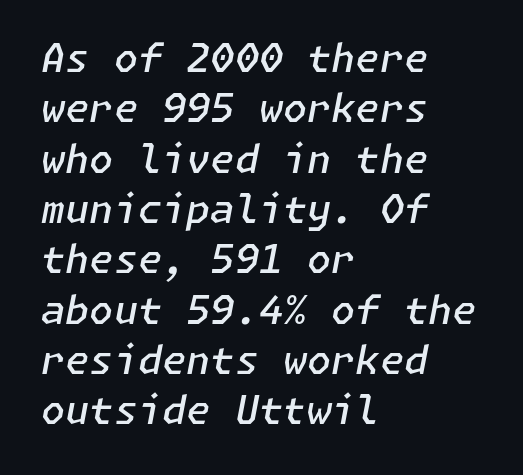
{"italic": "yes", "lean": "right", "slant_degrees": 11, "bold": "semi", "weight": "semibold", "width": "normal", "stroke_contrast": "low", "x_height": "medium", "underline": "no", "align": "left", "line_spacing": "normal", "line_spacing_ratio": 1.29, "letter_spacing": "normal", "letter_spacing_em": 0.0, "glyph_px": 39}
